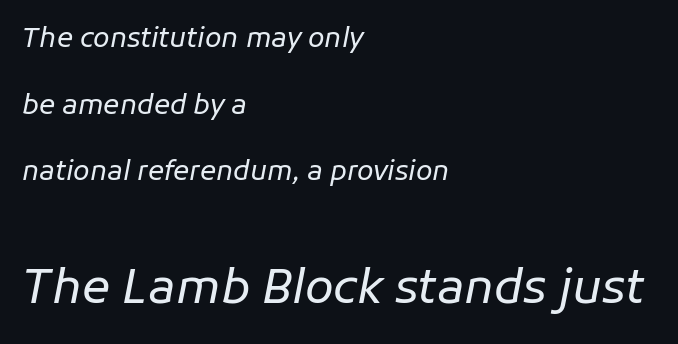
Q: Is the text bold? A: No.
Q: Is the text italic (slanted)? A: Yes, it leans right by about 11 degrees.
Q: Is the text underlined? A: No.
Q: How is the paragraph aligned? A: Left-aligned.
Q: Is the spacing between letters normal or unusually wide? A: Normal.
Q: Is the spacing between lines tight, normal or loose? A: Loose.
Q: Which block of text is set in a larger size, the first (top) or the second (bottom)? A: The second (bottom) one.
Q: Width (condensed, normal, or wide)? A: Normal.
Q: Stroke contrast? A: Low.
Q: x-height? A: Medium.
Q: Monospaced? A: No.
